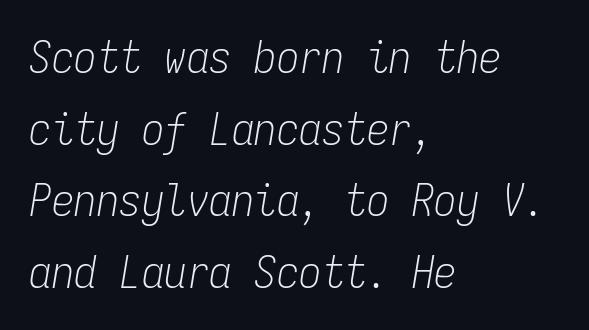
Q: Is the text bold? A: No.
Q: Is the text italic (slanted)? A: Yes, it leans right by about 9 degrees.
Q: Is the text underlined? A: No.
Q: How is the paragraph aligned? A: Left-aligned.
Q: Is the spacing between letters normal or unusually wide? A: Normal.
Q: Is the spacing between lines tight, normal or loose? A: Normal.
Q: Width (condensed, normal, or wide)? A: Condensed.
Q: Stroke contrast? A: Low.
Q: x-height? A: Medium.
Q: Monospaced? A: Yes.
